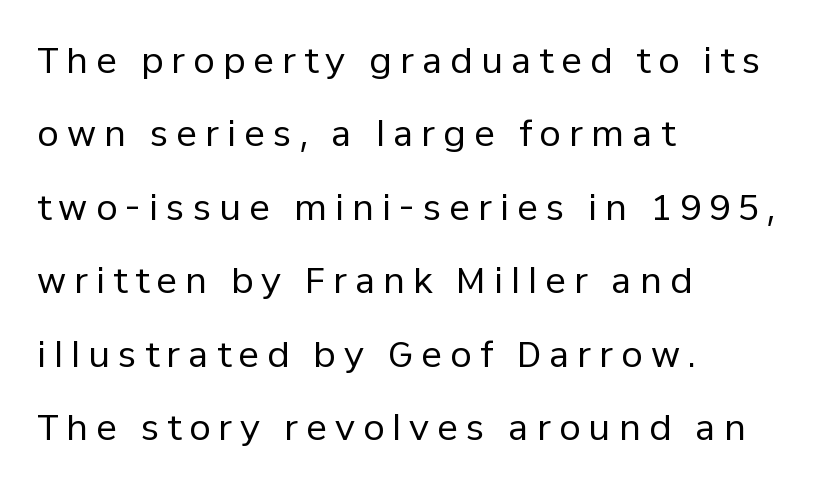
Q: Is the text bold? A: No.
Q: Is the text italic (slanted)? A: No, it is upright.
Q: Is the typeface a serif or a sans-serif typeface? A: Sans-serif.
Q: Is the text underlined? A: No.
Q: How is the paragraph aligned? A: Left-aligned.
Q: Is the spacing between letters normal or unusually wide? A: Unusually wide.
Q: Is the spacing between lines tight, normal or loose? A: Loose.
Q: Width (condensed, normal, or wide)? A: Normal.
Q: Stroke contrast? A: Low.
Q: x-height? A: Medium.
Q: Monospaced? A: No.
